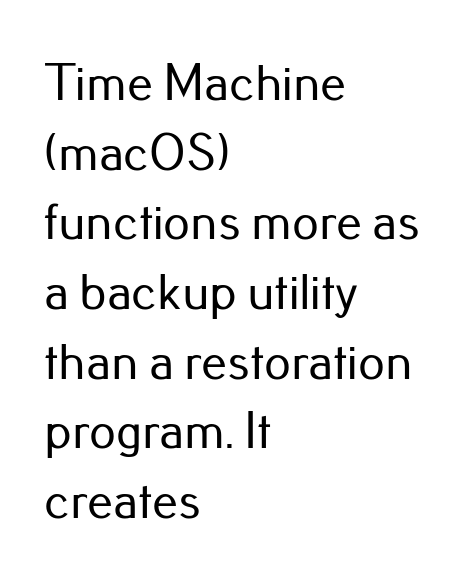
{"serif": "no", "italic": "no", "width": "normal", "stroke_contrast": "low", "x_height": "small", "monospaced": "no", "underline": "no", "align": "left", "line_spacing": "normal", "line_spacing_ratio": 1.34, "letter_spacing": "normal", "letter_spacing_em": 0.0, "glyph_px": 52}
